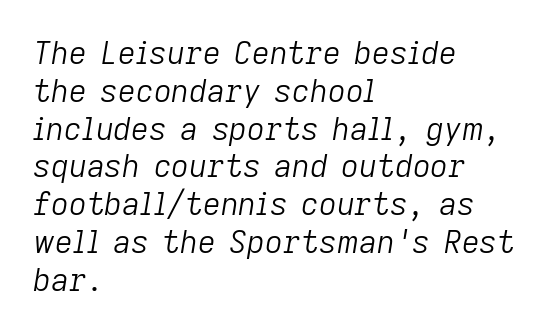
The image shows 31 px light type, italic (leaning right); set left-aligned, line spacing 1.22x, normal letter spacing, not underlined; low stroke contrast and a medium x-height.
